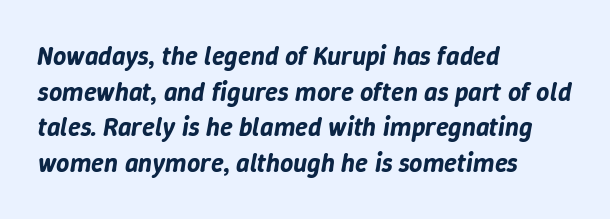
{"italic": "yes", "lean": "right", "slant_degrees": 9, "underline": "no", "align": "left", "line_spacing": "normal", "line_spacing_ratio": 1.37, "letter_spacing": "normal", "letter_spacing_em": 0.0, "glyph_px": 26}
